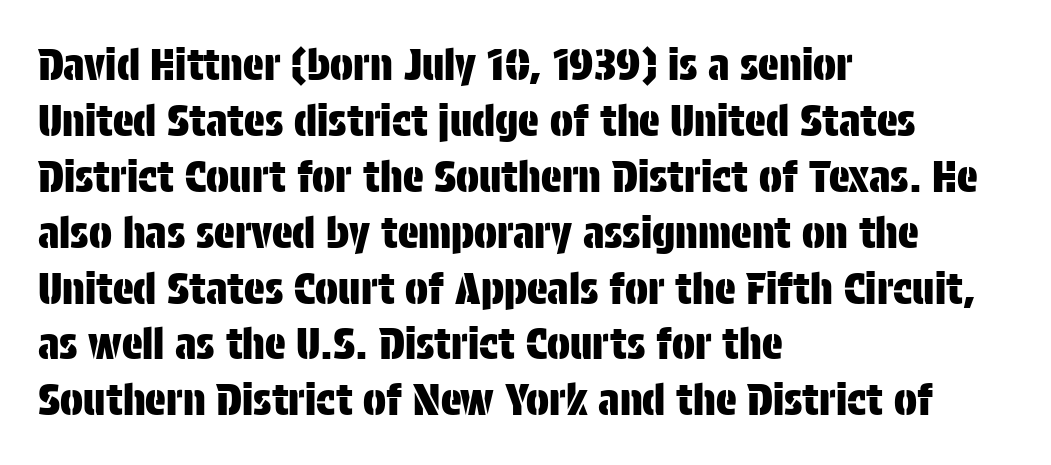
Q: Is the text italic (slanted)? A: No, it is upright.
Q: Is the typeface a serif or a sans-serif typeface? A: Sans-serif.
Q: Is the text underlined? A: No.
Q: How is the paragraph aligned? A: Left-aligned.
Q: Is the spacing between letters normal or unusually wide? A: Normal.
Q: Is the spacing between lines tight, normal or loose? A: Normal.
Q: Width (condensed, normal, or wide)? A: Condensed.
Q: Stroke contrast? A: Low.
Q: x-height? A: Large.
Q: Monospaced? A: No.
